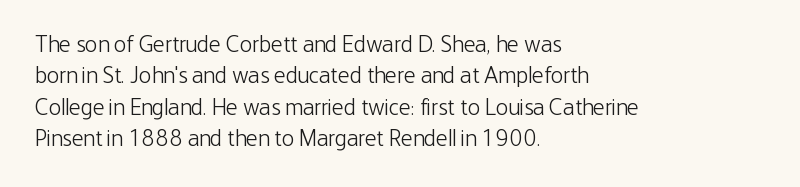
{"italic": "no", "bold": "no", "underline": "no", "align": "left", "line_spacing": "normal", "line_spacing_ratio": 1.36, "letter_spacing": "normal", "letter_spacing_em": 0.0, "glyph_px": 23}
